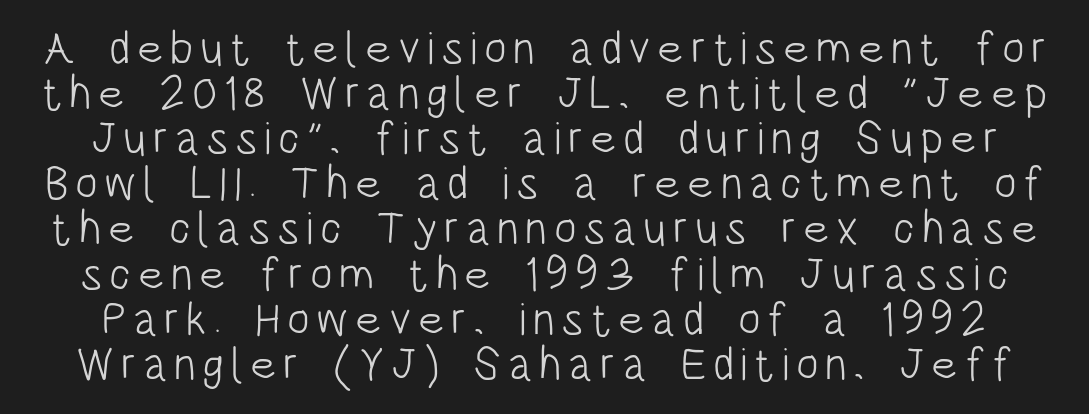
{"serif": "no", "italic": "no", "bold": "no", "weight": "light", "width": "condensed", "stroke_contrast": "low", "x_height": "large", "monospaced": "no", "underline": "no", "line_spacing": "tight", "line_spacing_ratio": 0.96, "glyph_px": 47}
